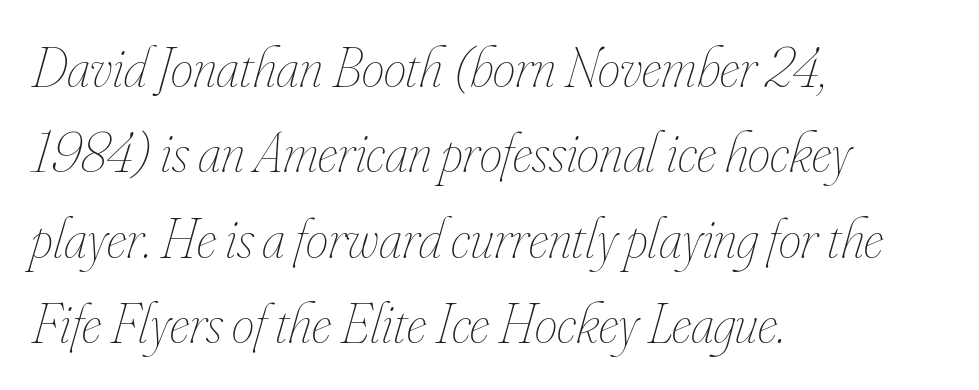
Quick note: italic. The strokes are not fattened; the text isn't bold. Nothing unusual about the tracking: characters are spaced as the font intends. What's the leading like? Ordinary, nothing unusual. The specimen omits any rule beneath the text block's lines.
